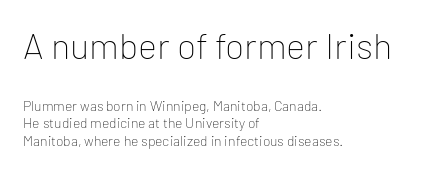
{"serif": "no", "italic": "no", "bold": "no", "weight": "thin", "width": "normal", "stroke_contrast": "low", "x_height": "medium", "monospaced": "no", "underline": "no", "align": "left", "line_spacing": "normal", "line_spacing_ratio": 1.25, "letter_spacing": "normal", "letter_spacing_em": 0.0, "larger_block": "first", "size_ratio": 2.57, "glyph_px": 36}
